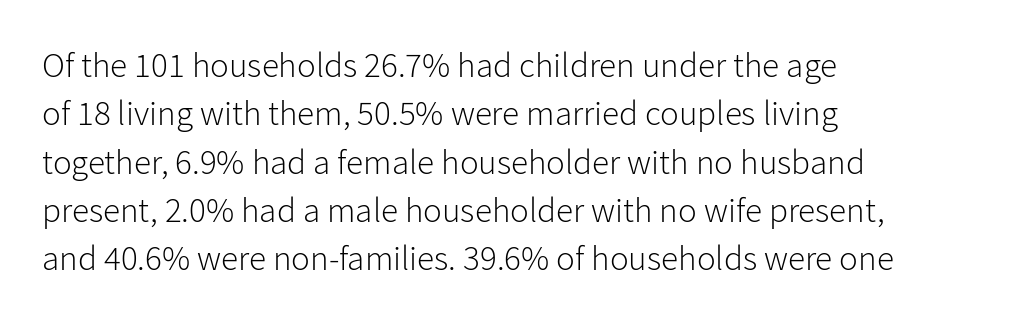
The image shows 35 px light sans-serif type, upright; set left-aligned, normal line spacing (1.38x), normal letter spacing, not underlined; low stroke contrast and a medium x-height.
